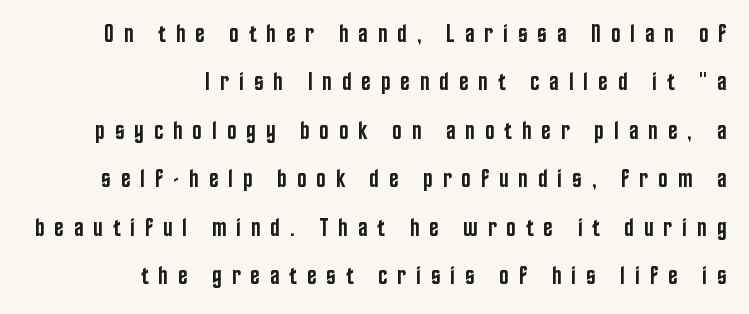
Where is the straight margin? On the right. What weight is shown? A semibold, between regular and bold. The line-height multiplier appears high, well above default. No word sits above an underline. Honestly, the letter spacing is so wide it's the main thing you notice. Style check: upright.
